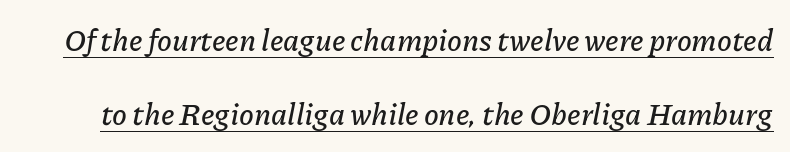
The image shows 30 px text type, italic (leaning right); set loose line spacing (2.46x), normal letter spacing, underlined; low stroke contrast and a medium x-height.
